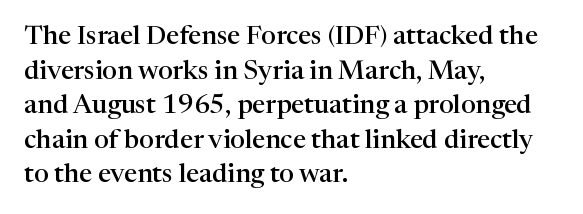
The glyphs have the mass of a demibold cut, below bold. Is the letter spacing exaggerated? No — it looks like the ordinary default. Which margin do the lines hug? The left one — the right edge is uneven. The rows are spaced the way most documents space them. Style check: upright. Has an underline been added? It has not.
